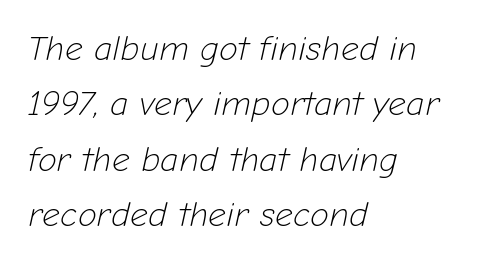
Q: Is the text bold? A: No.
Q: Is the text italic (slanted)? A: Yes, it leans right by about 12 degrees.
Q: Is the text underlined? A: No.
Q: How is the paragraph aligned? A: Left-aligned.
Q: Is the spacing between letters normal or unusually wide? A: Normal.
Q: Is the spacing between lines tight, normal or loose? A: Normal.
Q: Width (condensed, normal, or wide)? A: Normal.
Q: Stroke contrast? A: Low.
Q: x-height? A: Medium.
Q: Monospaced? A: No.
